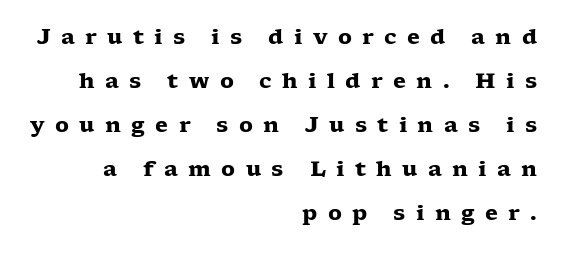
Q: Is the text bold? A: Yes.
Q: Is the text italic (slanted)? A: No, it is upright.
Q: Is the text underlined? A: No.
Q: How is the paragraph aligned? A: Right-aligned.
Q: Is the spacing between letters normal or unusually wide? A: Unusually wide.
Q: Is the spacing between lines tight, normal or loose? A: Loose.
